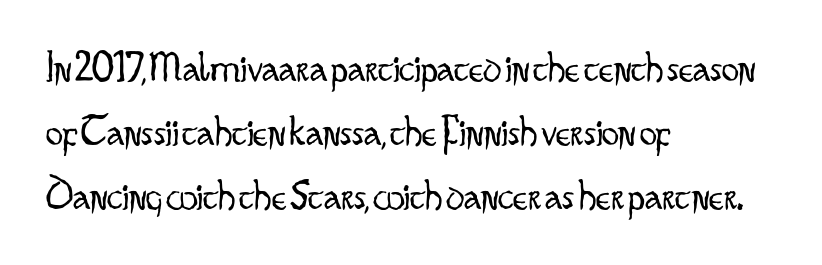
{"serif": "no", "italic": "no", "bold": "no", "weight": "light", "width": "condensed", "stroke_contrast": "low", "x_height": "small", "monospaced": "no", "underline": "no", "align": "left", "line_spacing": "normal", "line_spacing_ratio": 1.49, "letter_spacing": "normal", "letter_spacing_em": 0.0, "glyph_px": 43}
